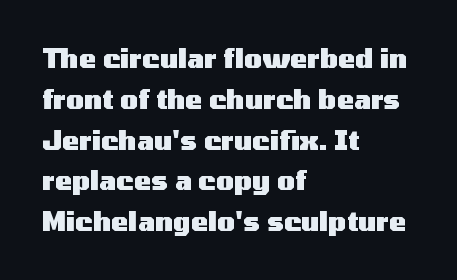
The image shows 26 px bold type, upright; set left-aligned, normal line spacing (1.57x), normal letter spacing, not underlined.
